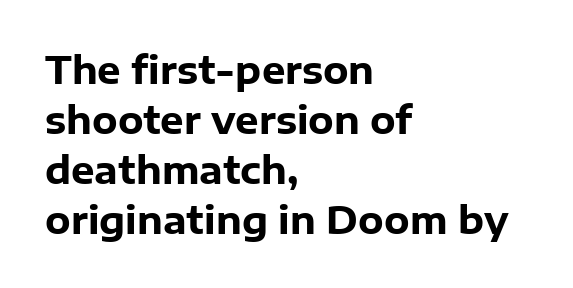
Q: Is the text bold? A: Yes.
Q: Is the text italic (slanted)? A: No, it is upright.
Q: Is the typeface a serif or a sans-serif typeface? A: Sans-serif.
Q: Is the text underlined? A: No.
Q: How is the paragraph aligned? A: Left-aligned.
Q: Is the spacing between letters normal or unusually wide? A: Normal.
Q: Is the spacing between lines tight, normal or loose? A: Normal.
Q: Width (condensed, normal, or wide)? A: Normal.
Q: Stroke contrast? A: Low.
Q: x-height? A: Medium.
Q: Monospaced? A: No.
